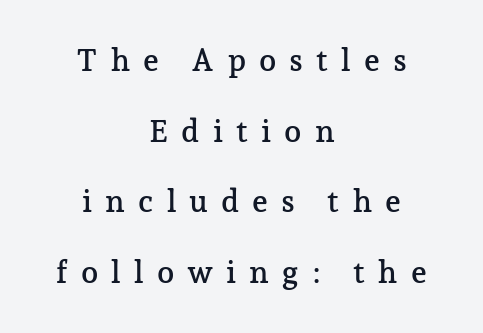
Q: Is the text italic (slanted)? A: No, it is upright.
Q: Is the typeface a serif or a sans-serif typeface? A: Serif.
Q: Is the text underlined? A: No.
Q: How is the paragraph aligned? A: Centered.
Q: Is the spacing between letters normal or unusually wide? A: Unusually wide.
Q: Is the spacing between lines tight, normal or loose? A: Loose.
Q: Width (condensed, normal, or wide)? A: Normal.
Q: Stroke contrast? A: Low.
Q: x-height? A: Medium.
Q: Monospaced? A: No.
